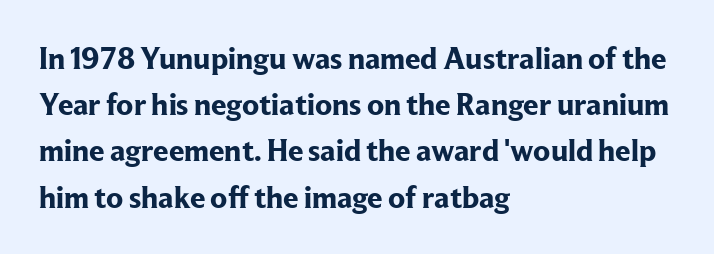
Q: Is the text bold? A: Yes.
Q: Is the text italic (slanted)? A: No, it is upright.
Q: Is the typeface a serif or a sans-serif typeface? A: Serif.
Q: Is the text underlined? A: No.
Q: How is the paragraph aligned? A: Left-aligned.
Q: Is the spacing between letters normal or unusually wide? A: Normal.
Q: Is the spacing between lines tight, normal or loose? A: Normal.
Q: Width (condensed, normal, or wide)? A: Normal.
Q: Stroke contrast? A: Low.
Q: x-height? A: Medium.
Q: Monospaced? A: No.
